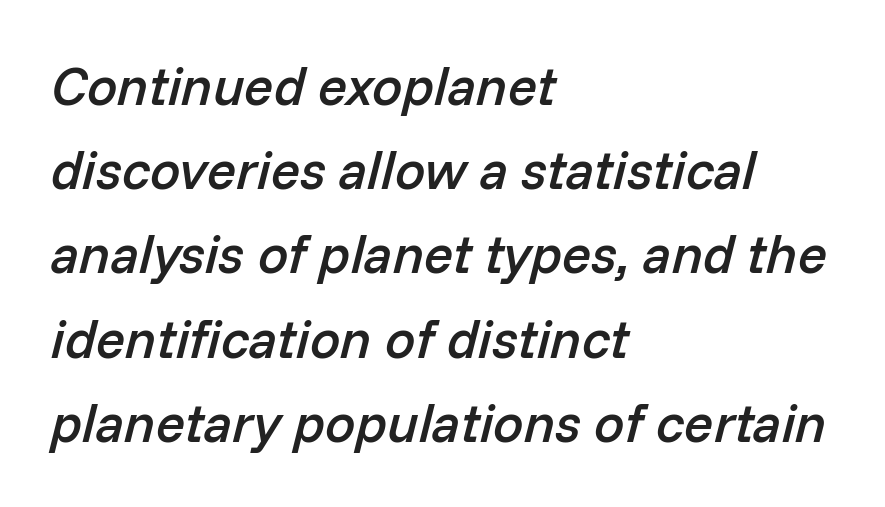
{"italic": "yes", "lean": "right", "slant_degrees": 14, "bold": "semi", "weight": "semibold", "width": "normal", "stroke_contrast": "low", "x_height": "medium", "monospaced": "no", "underline": "no", "align": "left", "line_spacing": "normal", "line_spacing_ratio": 1.56, "letter_spacing": "normal", "letter_spacing_em": 0.0, "glyph_px": 54}
